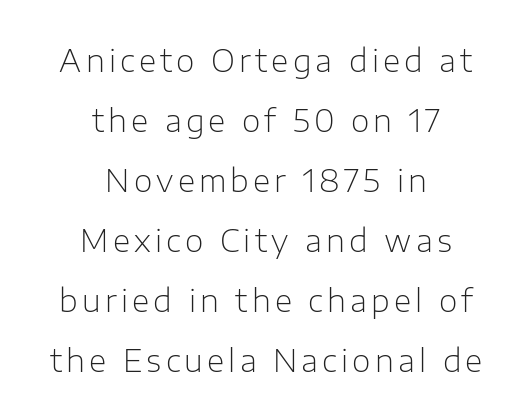
Nothing sits at the stroke ends, so this counts as sans-serif. Italic? Not at all — the glyphs are vertical. Each line is balanced around a shared central axis. Reading down the column, the eye jumps a long way to each next line.
